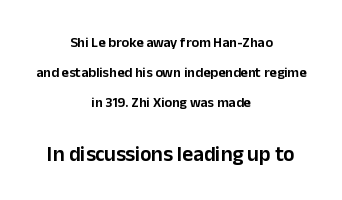
Words appear dense and cohesive because spacing is normal. Widely set lines give the paragraph a tall, airy silhouette. Compare the two chunks: the lower has the greater cap height. Vertical strokes here are truly vertical. This rendering features lettering with no underline. Neither beginnings nor endings align; midpoints do.
